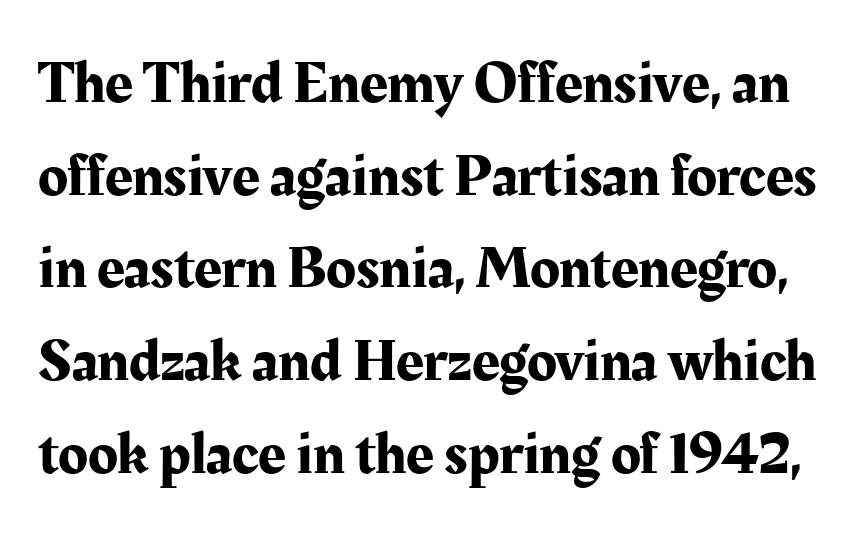
Q: Is the text italic (slanted)? A: No, it is upright.
Q: Is the typeface a serif or a sans-serif typeface? A: Serif.
Q: Is the text underlined? A: No.
Q: Is the spacing between letters normal or unusually wide? A: Normal.
Q: Is the spacing between lines tight, normal or loose? A: Normal.
Q: Width (condensed, normal, or wide)? A: Normal.
Q: Stroke contrast? A: Medium.
Q: x-height? A: Medium.
Q: Monospaced? A: No.
